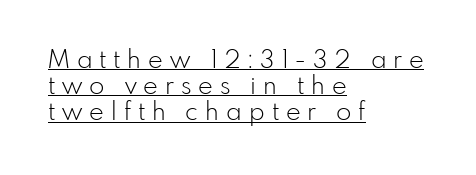
Q: Is the text bold? A: No.
Q: Is the text italic (slanted)? A: No, it is upright.
Q: Is the text underlined? A: Yes.
Q: How is the paragraph aligned? A: Left-aligned.
Q: Is the spacing between letters normal or unusually wide? A: Unusually wide.
Q: Is the spacing between lines tight, normal or loose? A: Tight.
